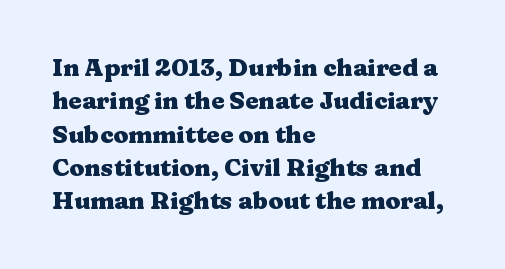
You can tell it's not italic because the verticals are truly vertical. Descender tails drop into unmarked territory. Baseline-to-baseline distance is the conventional proportion of letter height. Nobody touched the tracking dial on this one. Thick stems and heavy bowls — unmistakably bold. One-word summary of the alignment: left.
